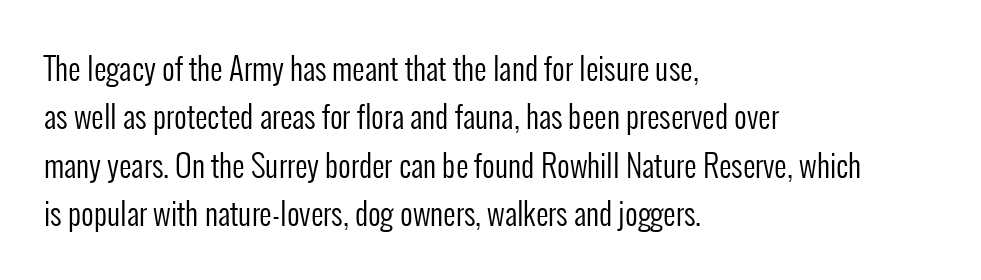
Q: Is the text bold? A: No.
Q: Is the text italic (slanted)? A: No, it is upright.
Q: Is the typeface a serif or a sans-serif typeface? A: Sans-serif.
Q: Is the text underlined? A: No.
Q: How is the paragraph aligned? A: Left-aligned.
Q: Is the spacing between letters normal or unusually wide? A: Normal.
Q: Is the spacing between lines tight, normal or loose? A: Normal.
Q: Width (condensed, normal, or wide)? A: Condensed.
Q: Stroke contrast? A: Low.
Q: x-height? A: Medium.
Q: Monospaced? A: No.
